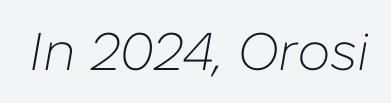
Q: Is the text bold? A: No.
Q: Is the text italic (slanted)? A: Yes, it leans right by about 10 degrees.
Q: Is the text underlined? A: No.
Q: Is the spacing between letters normal or unusually wide? A: Normal.
Q: Width (condensed, normal, or wide)? A: Normal.
Q: Stroke contrast? A: Low.
Q: x-height? A: Medium.
Q: Monospaced? A: No.
